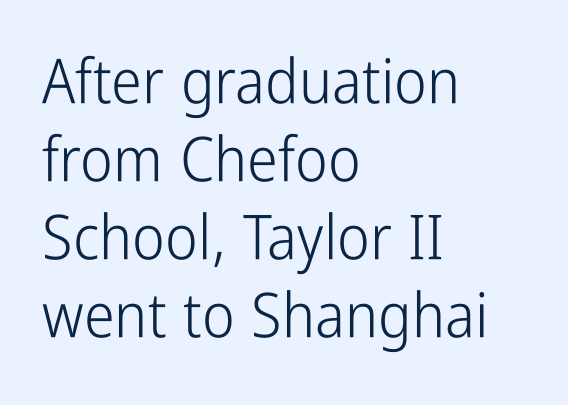
Q: Is the text bold? A: No.
Q: Is the text italic (slanted)? A: No, it is upright.
Q: Is the typeface a serif or a sans-serif typeface? A: Sans-serif.
Q: Is the text underlined? A: No.
Q: How is the paragraph aligned? A: Left-aligned.
Q: Is the spacing between letters normal or unusually wide? A: Normal.
Q: Is the spacing between lines tight, normal or loose? A: Normal.
Q: Width (condensed, normal, or wide)? A: Condensed.
Q: Stroke contrast? A: Low.
Q: x-height? A: Medium.
Q: Monospaced? A: No.
